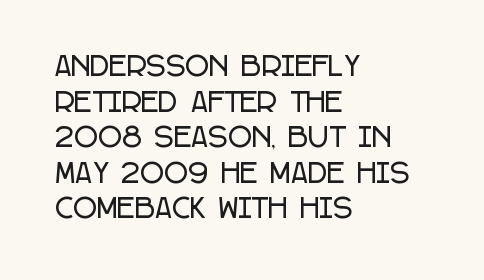
{"italic": "no", "underline": "no", "align": "left", "line_spacing": "normal", "line_spacing_ratio": 1.37, "letter_spacing": "normal", "letter_spacing_em": 0.0, "glyph_px": 26}
